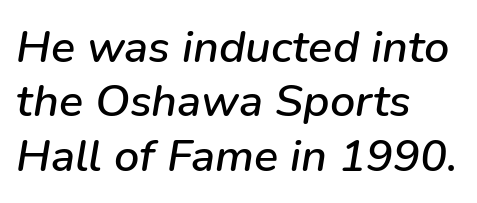
Note the varied advance widths — an 'i' is clearly narrower than an 'm'. Observe the lean: these are italic letterforms. Layout note: lines flush left. Rule under the text: the space is simply empty. Glyph-to-glyph distance matches everyday printed text.
